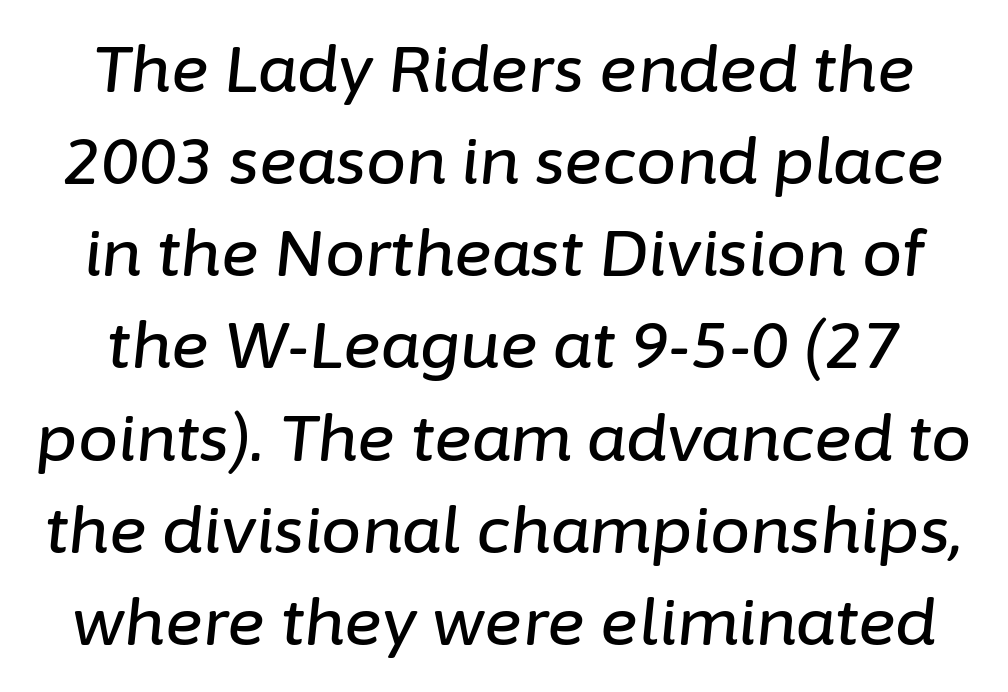
Q: Is the text italic (slanted)? A: Yes, it leans right by about 6 degrees.
Q: Is the text underlined? A: No.
Q: Is the spacing between letters normal or unusually wide? A: Normal.
Q: Is the spacing between lines tight, normal or loose? A: Normal.
Q: Width (condensed, normal, or wide)? A: Normal.
Q: Stroke contrast? A: Low.
Q: x-height? A: Medium.
Q: Monospaced? A: No.
